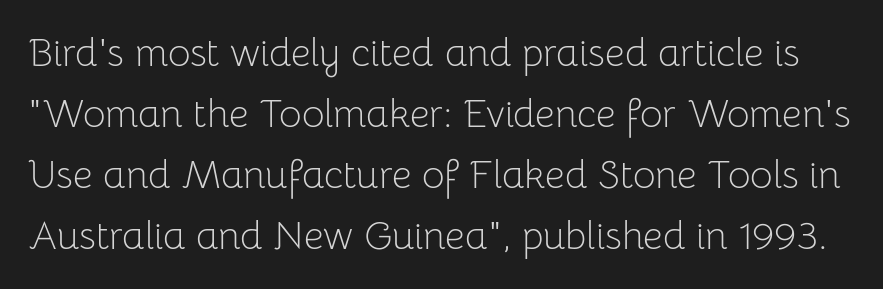
Q: Is the text bold? A: No.
Q: Is the text italic (slanted)? A: No, it is upright.
Q: Is the typeface a serif or a sans-serif typeface? A: Sans-serif.
Q: Is the text underlined? A: No.
Q: Is the spacing between letters normal or unusually wide? A: Normal.
Q: Is the spacing between lines tight, normal or loose? A: Normal.
Q: Width (condensed, normal, or wide)? A: Normal.
Q: Stroke contrast? A: Low.
Q: x-height? A: Medium.
Q: Monospaced? A: No.
